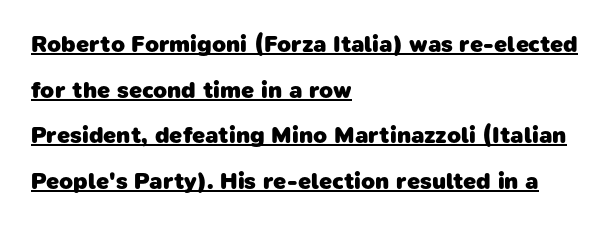
The image shows 23 px bold type; set left-aligned, loose line spacing (1.98x), normal letter spacing, underlined.
